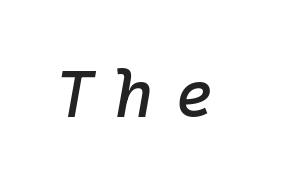
{"italic": "yes", "lean": "right", "slant_degrees": 10, "width": "normal", "stroke_contrast": "low", "x_height": "medium", "underline": "no", "letter_spacing": "wide", "letter_spacing_em": 0.32, "glyph_px": 66}
